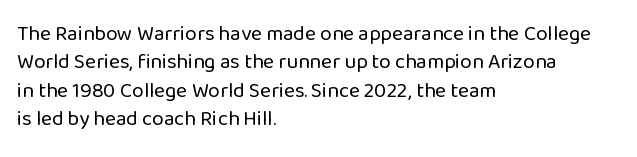
Evenly set lines give the paragraph a standard silhouette. Students, note that the glyphs here touch the page at normal intervals. In terms of posture, this sample is upright. Typeset ragged right — the left edge is the straight one.
